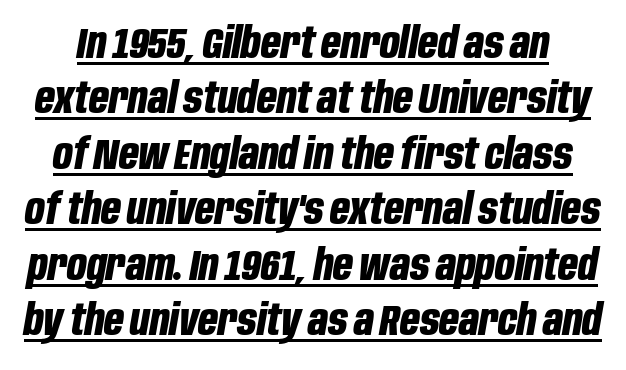
{"italic": "yes", "lean": "right", "slant_degrees": 10, "bold": "yes", "weight": "bold", "width": "condensed", "stroke_contrast": "low", "x_height": "large", "monospaced": "no", "underline": "yes", "line_spacing": "normal", "line_spacing_ratio": 1.29, "letter_spacing": "normal", "letter_spacing_em": 0.0, "glyph_px": 43}
